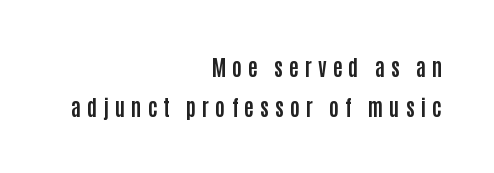
All the whitespace from short lines collects on the left. The passage shown is emphatically bold. Honestly, the letter spacing is so wide it's the main thing you notice. Only glyphs here, with clear space below each row.
